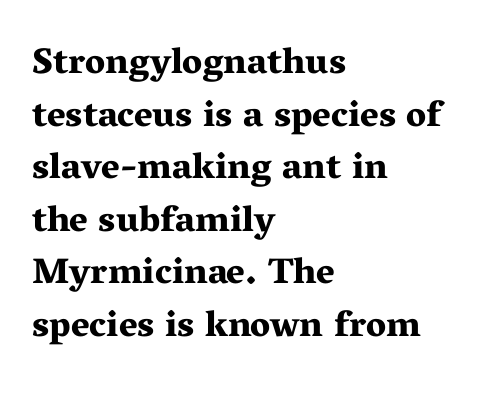
Visually the block forms a straight wall on the left and a jagged coastline on the right. The block of text has a typical density, with ordinary space between rows. This sample uses an upright cut, with every glyph sitting square on the baseline. Only glyphs here, with clear space below each row.
